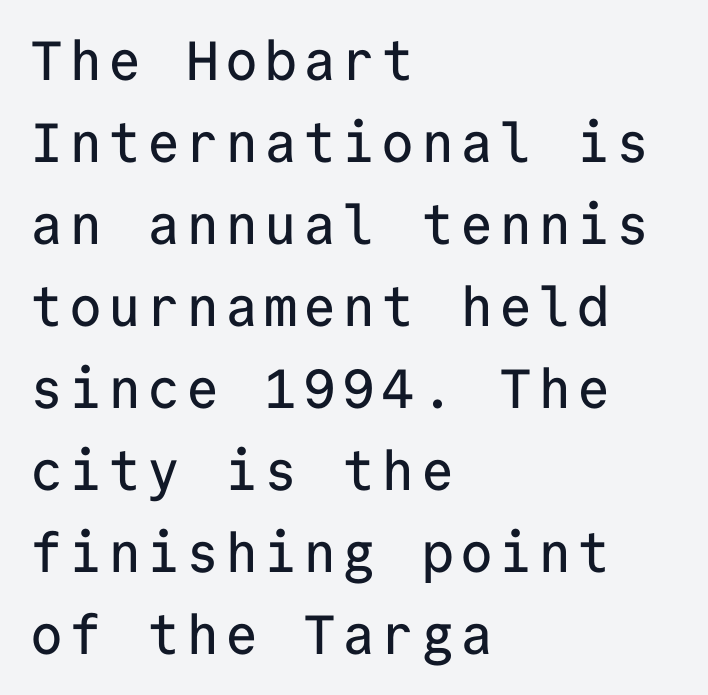
{"serif": "no", "italic": "no", "width": "normal", "stroke_contrast": "low", "x_height": "medium", "monospaced": "yes", "underline": "no", "align": "left", "line_spacing": "normal", "line_spacing_ratio": 1.49, "glyph_px": 55}
